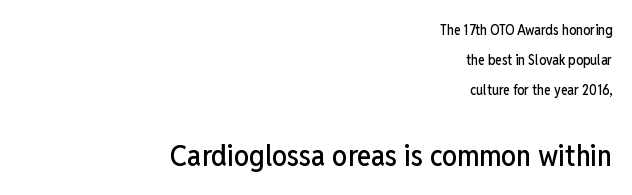
The image shows 30 px condensed sans-serif type, upright; set right-aligned, loose line spacing (2.16x), normal letter spacing, not underlined; the second (bottom) block is 2.14x larger; low stroke contrast and a medium x-height.
